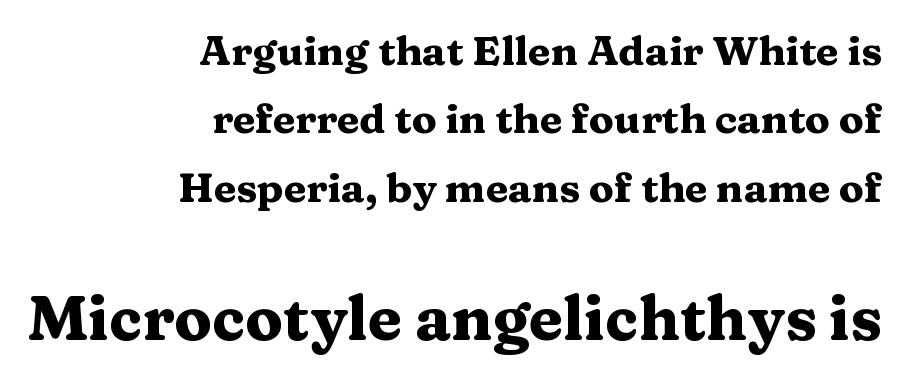
The image shows 62 px heavy, wide serif type, upright; set right-aligned, normal line spacing (1.67x), normal letter spacing, not underlined; the second (bottom) block is 1.51x larger; medium stroke contrast and a medium x-height.
